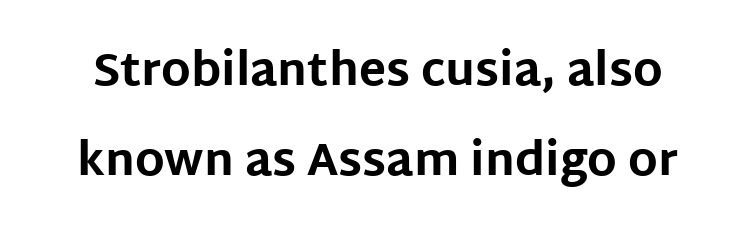
The image shows 45 px bold sans-serif type, upright; set loose line spacing (2.01x), normal letter spacing, not underlined; low stroke contrast and a large x-height.
